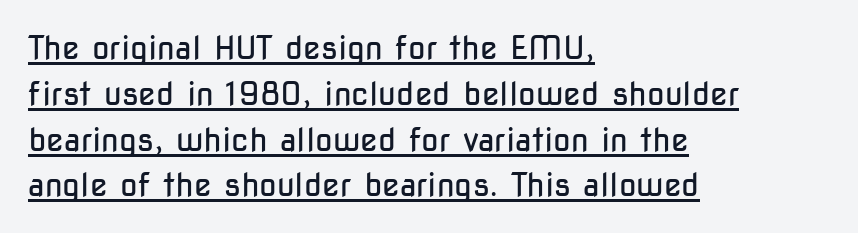
{"serif": "no", "italic": "no", "bold": "no", "weight": "regular", "width": "condensed", "stroke_contrast": "low", "x_height": "medium", "monospaced": "no", "underline": "yes", "align": "left", "line_spacing": "normal", "line_spacing_ratio": 1.43, "letter_spacing": "normal", "letter_spacing_em": 0.0, "glyph_px": 32}
